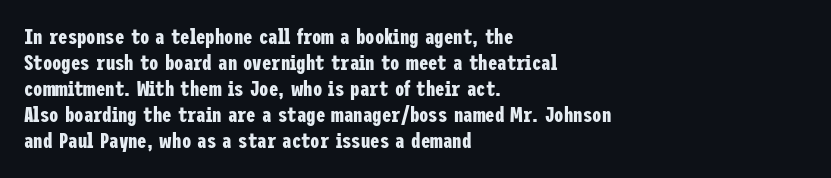
{"italic": "no", "bold": "yes", "underline": "no", "align": "left", "line_spacing_ratio": 1.24, "letter_spacing": "normal", "letter_spacing_em": 0.0, "glyph_px": 21}
